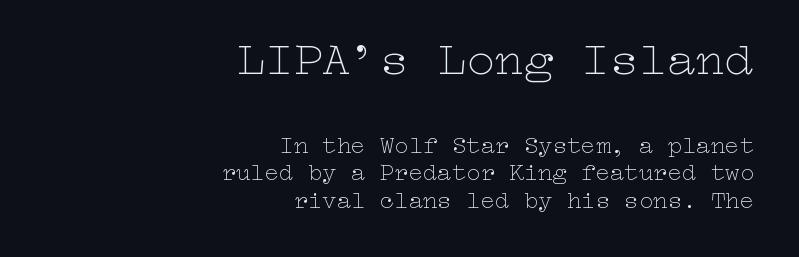
Q: Is the text bold? A: No.
Q: Is the text italic (slanted)? A: No, it is upright.
Q: Is the text underlined? A: No.
Q: How is the paragraph aligned? A: Right-aligned.
Q: Is the spacing between letters normal or unusually wide? A: Normal.
Q: Is the spacing between lines tight, normal or loose? A: Tight.
Q: Which block of text is set in a larger size, the first (top) or the second (bottom)? A: The first (top) one.
Q: Width (condensed, normal, or wide)? A: Wide.
Q: Stroke contrast? A: Low.
Q: x-height? A: Medium.
